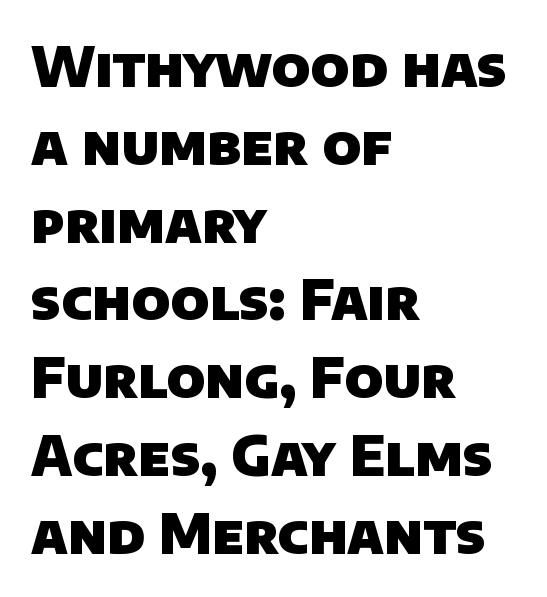
Q: Is the text bold? A: Yes.
Q: Is the typeface a serif or a sans-serif typeface? A: Sans-serif.
Q: Is the text underlined? A: No.
Q: How is the paragraph aligned? A: Left-aligned.
Q: Is the spacing between letters normal or unusually wide? A: Normal.
Q: Is the spacing between lines tight, normal or loose? A: Normal.
Q: Width (condensed, normal, or wide)? A: Normal.
Q: Stroke contrast? A: Low.
Q: x-height? A: Large.
Q: Monospaced? A: No.
